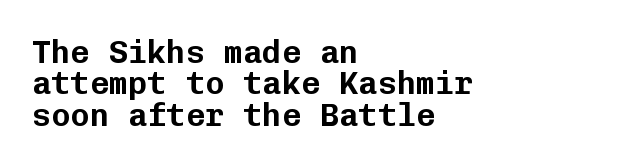
{"serif": "no", "italic": "no", "width": "normal", "stroke_contrast": "low", "x_height": "medium", "monospaced": "yes", "underline": "no", "align": "left", "line_spacing": "tight", "line_spacing_ratio": 0.98, "letter_spacing": "normal", "letter_spacing_em": 0.0, "glyph_px": 32}
